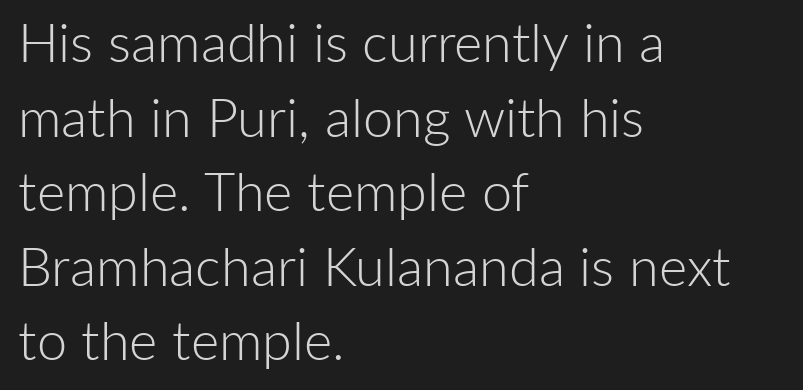
The image shows 54 px light sans-serif type, upright; set left-aligned, normal line spacing (1.38x), normal letter spacing, not underlined; low stroke contrast and a medium x-height.
